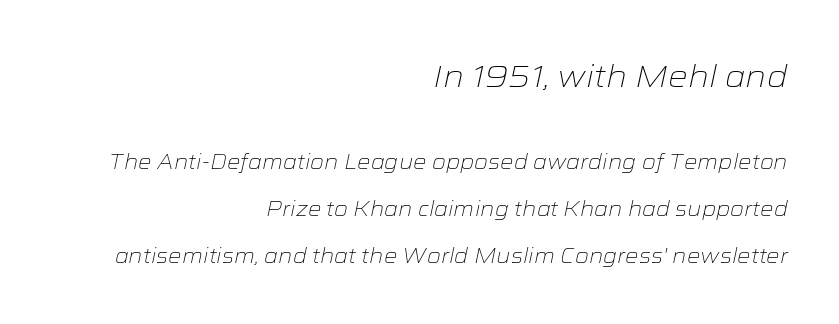
{"italic": "yes", "lean": "right", "slant_degrees": 12, "bold": "no", "weight": "light", "width": "wide", "stroke_contrast": "low", "x_height": "medium", "monospaced": "no", "underline": "no", "align": "right", "line_spacing": "loose", "line_spacing_ratio": 2.23, "letter_spacing": "normal", "letter_spacing_em": 0.0, "larger_block": "first", "size_ratio": 1.48, "glyph_px": 31}
